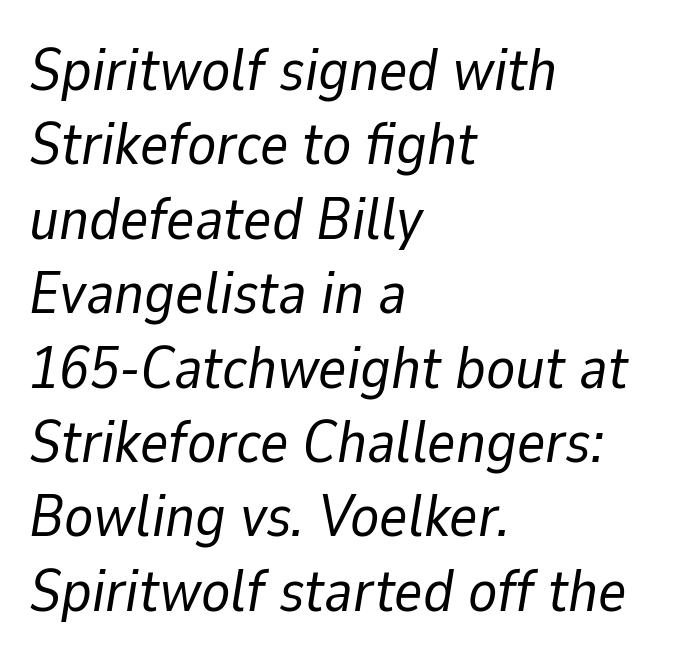
Q: Is the text bold? A: No.
Q: Is the text italic (slanted)? A: Yes, it leans right by about 9 degrees.
Q: Is the text underlined? A: No.
Q: How is the paragraph aligned? A: Left-aligned.
Q: Is the spacing between letters normal or unusually wide? A: Normal.
Q: Width (condensed, normal, or wide)? A: Normal.
Q: Stroke contrast? A: Low.
Q: x-height? A: Medium.
Q: Monospaced? A: No.
